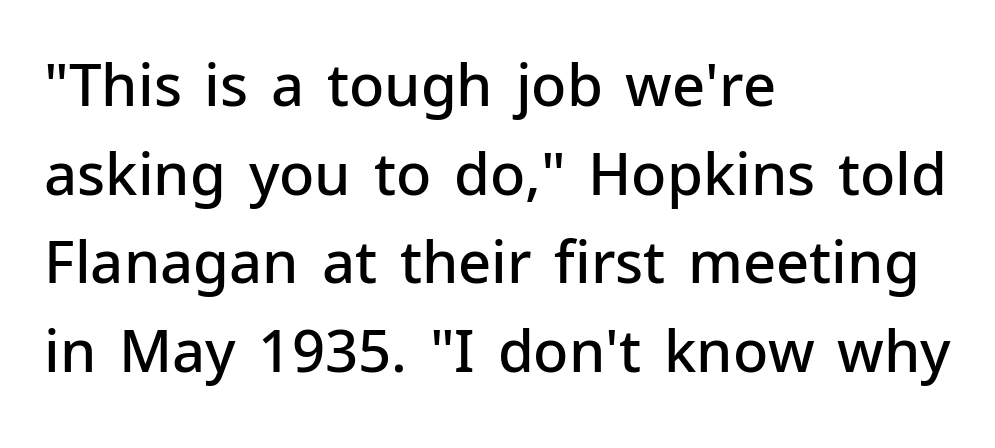
Q: Is the text bold? A: Semi-bold.
Q: Is the text italic (slanted)? A: No, it is upright.
Q: Is the typeface a serif or a sans-serif typeface? A: Sans-serif.
Q: Is the text underlined? A: No.
Q: How is the paragraph aligned? A: Left-aligned.
Q: Is the spacing between letters normal or unusually wide? A: Normal.
Q: Is the spacing between lines tight, normal or loose? A: Normal.
Q: Width (condensed, normal, or wide)? A: Normal.
Q: Stroke contrast? A: Low.
Q: x-height? A: Medium.
Q: Monospaced? A: No.
